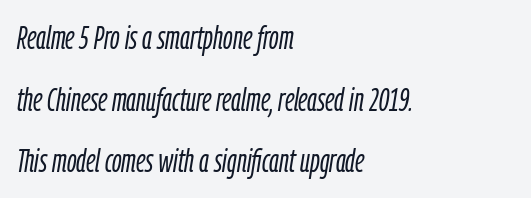
Q: Is the text bold? A: No.
Q: Is the text italic (slanted)? A: Yes, it leans right by about 9 degrees.
Q: Is the text underlined? A: No.
Q: How is the paragraph aligned? A: Left-aligned.
Q: Is the spacing between letters normal or unusually wide? A: Normal.
Q: Width (condensed, normal, or wide)? A: Condensed.
Q: Stroke contrast? A: Low.
Q: x-height? A: Medium.
Q: Monospaced? A: No.
